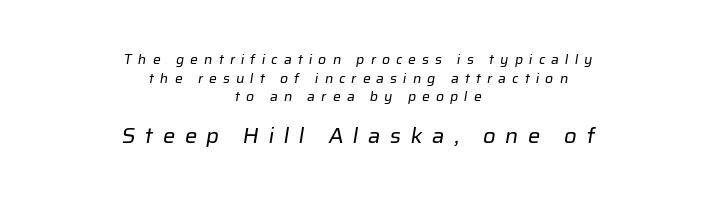
Tracking here is generous; glyphs stand well apart from one another. Caption: multi-line text, centered on the measure. Descender tails drop into unmarked territory. Summary of weight: not heavy and not bold. Is there much room between lines? A standard amount, neither cramped nor airy.
